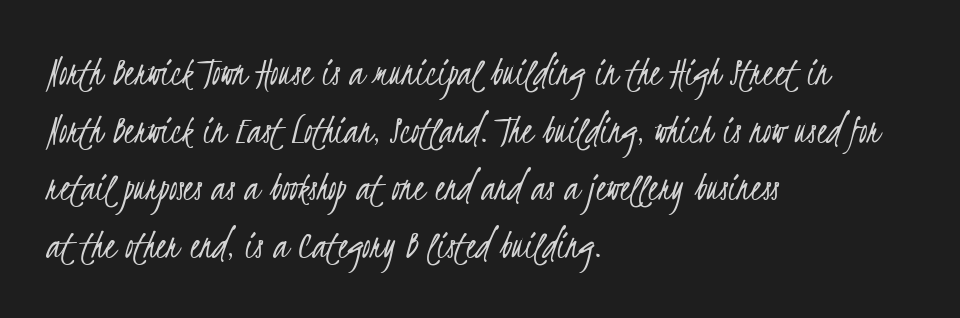
The image shows 42 px light, condensed sans-serif type; set left-aligned, normal line spacing (1.37x), normal letter spacing, not underlined; low stroke contrast and a small x-height.
